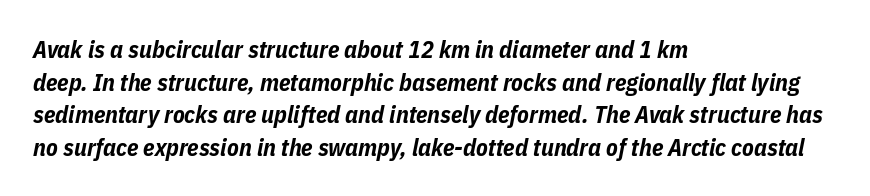
The image shows 24 px bold type, italic (leaning right); set left-aligned, normal line spacing (1.36x), normal letter spacing, not underlined.
